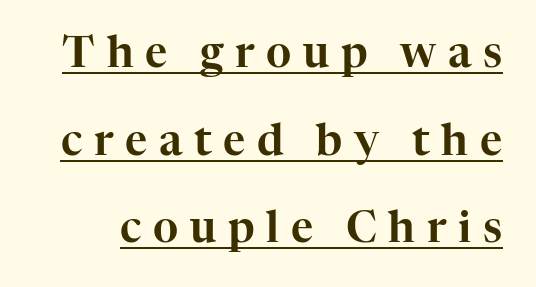
Q: Is the text italic (slanted)? A: No, it is upright.
Q: Is the typeface a serif or a sans-serif typeface? A: Serif.
Q: Is the text underlined? A: Yes.
Q: Is the spacing between letters normal or unusually wide? A: Unusually wide.
Q: Is the spacing between lines tight, normal or loose? A: Loose.
Q: Width (condensed, normal, or wide)? A: Normal.
Q: Stroke contrast? A: High.
Q: x-height? A: Medium.
Q: Monospaced? A: No.
